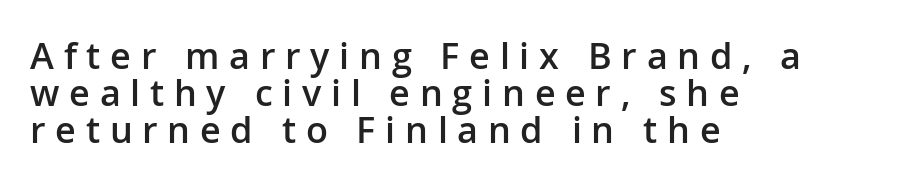
Q: Is the text bold? A: Semi-bold.
Q: Is the text italic (slanted)? A: No, it is upright.
Q: Is the typeface a serif or a sans-serif typeface? A: Sans-serif.
Q: Is the text underlined? A: No.
Q: How is the paragraph aligned? A: Left-aligned.
Q: Is the spacing between letters normal or unusually wide? A: Unusually wide.
Q: Is the spacing between lines tight, normal or loose? A: Tight.
Q: Width (condensed, normal, or wide)? A: Normal.
Q: Stroke contrast? A: Low.
Q: x-height? A: Medium.
Q: Monospaced? A: No.
